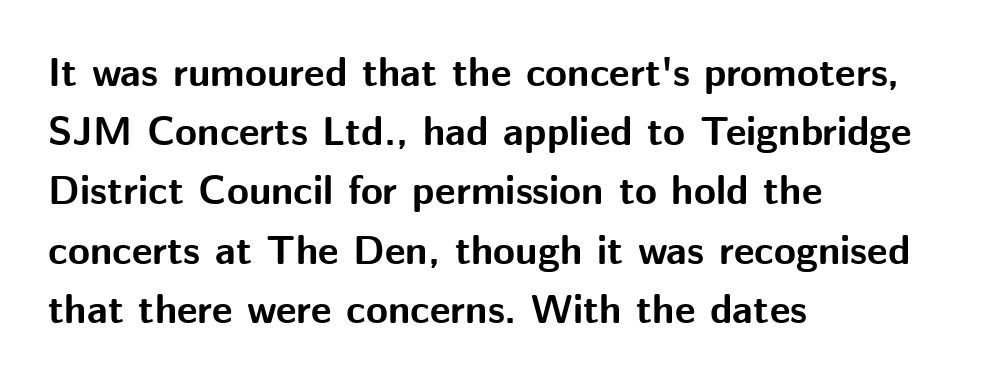
A typesetter would call this proportional, since set widths differ per character. On the weight axis this lands at bold, roughly 700. Typographically, this falls in the sans-serif category. The space beneath each line is pristine and unruled. Every character sits straight up, as roman type does. The letters sit at their default tracking, neither squeezed nor spread.
